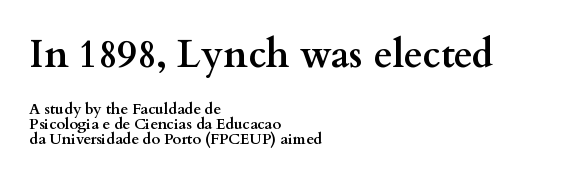
The image shows 38 px semibold, wide serif type, upright; set left-aligned, tight line spacing (1.03x), normal letter spacing, not underlined; the first (top) block is 2.53x larger; medium stroke contrast and a small x-height.
